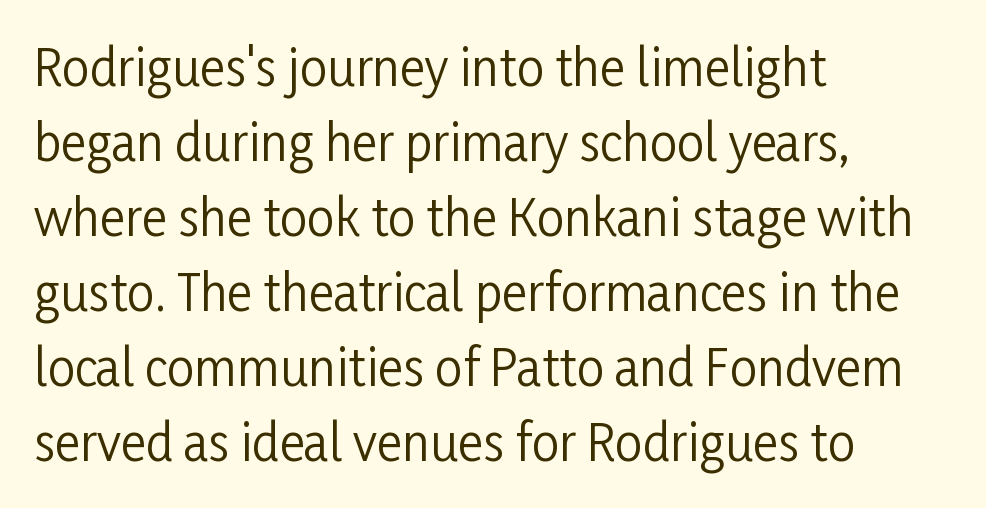
Q: Is the text bold? A: No.
Q: Is the text italic (slanted)? A: No, it is upright.
Q: Is the typeface a serif or a sans-serif typeface? A: Sans-serif.
Q: Is the text underlined? A: No.
Q: How is the paragraph aligned? A: Left-aligned.
Q: Is the spacing between letters normal or unusually wide? A: Normal.
Q: Is the spacing between lines tight, normal or loose? A: Normal.
Q: Width (condensed, normal, or wide)? A: Condensed.
Q: Stroke contrast? A: Low.
Q: x-height? A: Medium.
Q: Monospaced? A: No.
